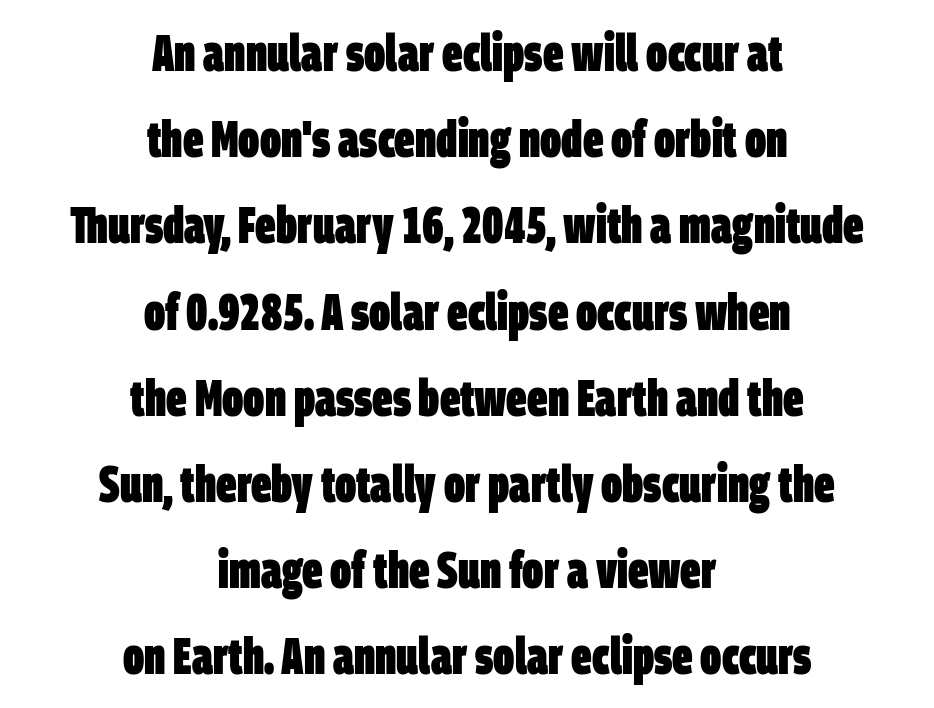
Do the characters align in a grid? No, the font is proportional. The passage shown stacks its lines at a standard gap. Alignment: centered. Glance below the letters and you will spot only blank space. In terms of letterspacing, this is plain default setting.
